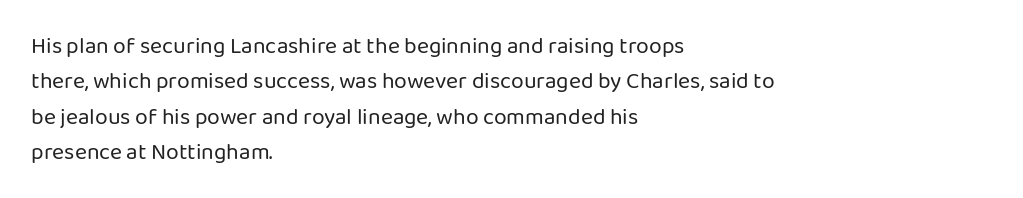
The image shows 23 px text type, upright; set left-aligned, normal line spacing (1.54x), normal letter spacing, not underlined.
